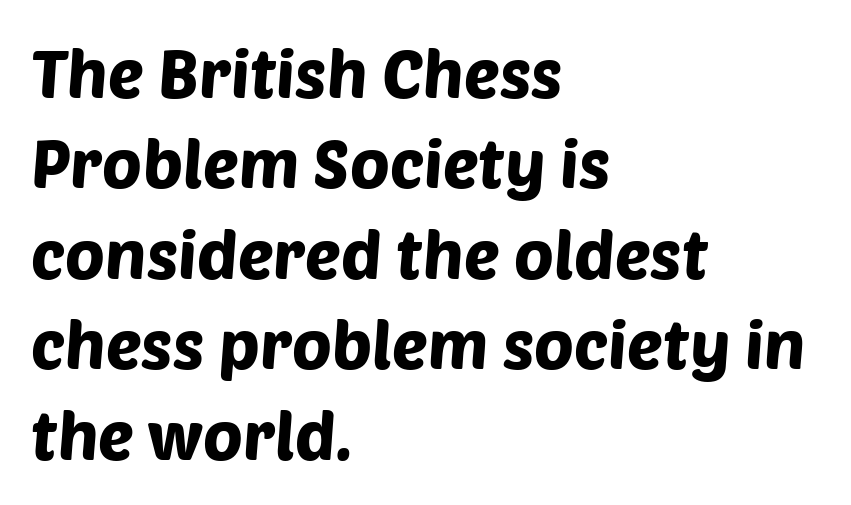
Each word holds together tightly as a unit, with standard inter-letter gaps. Words float on clear page, feet unadorned. Look at the bottom of the vertical strokes: they stop flat, with no serifs. The lines in this sample share a left origin and differ only in where they stop. Do the characters align in a grid? No, the font is proportional. Regarding leading, the lines here are spaced in the standard way.
